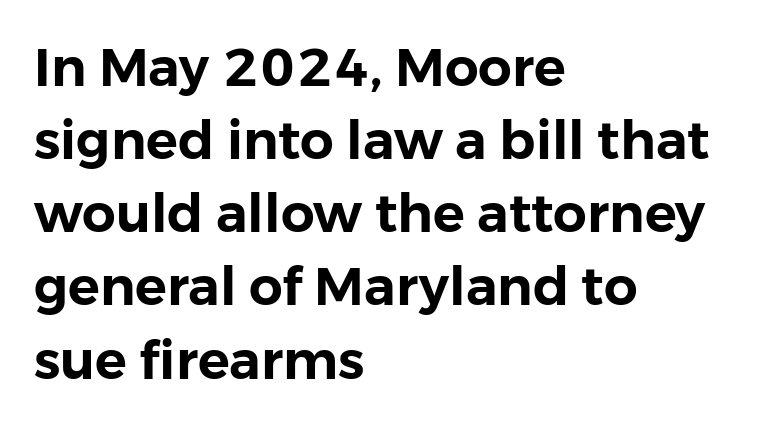
{"serif": "no", "italic": "no", "width": "normal", "stroke_contrast": "low", "x_height": "medium", "monospaced": "no", "underline": "no", "align": "left", "line_spacing": "normal", "line_spacing_ratio": 1.38, "letter_spacing": "normal", "letter_spacing_em": 0.0, "glyph_px": 53}
